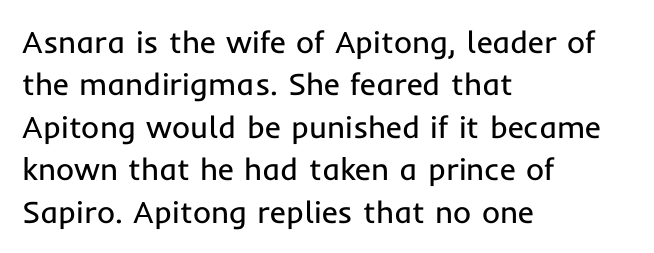
Q: Is the text bold? A: No.
Q: Is the text italic (slanted)? A: No, it is upright.
Q: Is the typeface a serif or a sans-serif typeface? A: Sans-serif.
Q: Is the text underlined? A: No.
Q: How is the paragraph aligned? A: Left-aligned.
Q: Is the spacing between letters normal or unusually wide? A: Normal.
Q: Is the spacing between lines tight, normal or loose? A: Normal.
Q: Width (condensed, normal, or wide)? A: Normal.
Q: Stroke contrast? A: Low.
Q: x-height? A: Medium.
Q: Monospaced? A: No.
